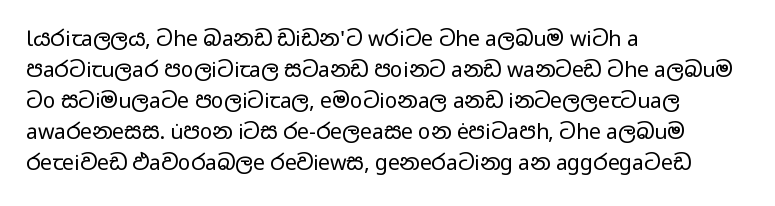
The image shows 21 px text type, upright; set left-aligned, normal line spacing (1.48x), normal letter spacing, not underlined.
